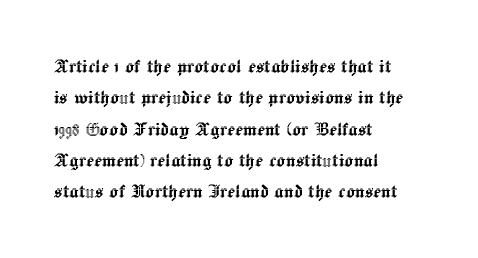
The passage shown is not underscored anywhere. The line texture is even and compact thanks to regular tracking. Nope, not italic — everything's standing straight. Each line starts at the same left margin while the right side varies. Notice how descenders clear the ascenders below comfortably — that's standard leading.
